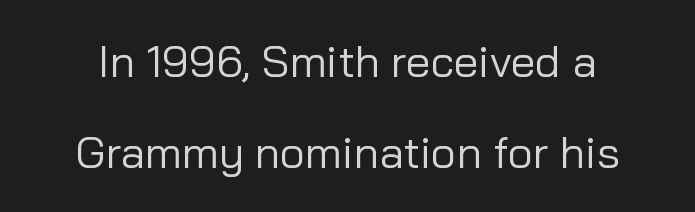
The image shows 44 px regular-weight sans-serif type, upright; set loose line spacing (2.06x), normal letter spacing, not underlined; low stroke contrast and a medium x-height.
